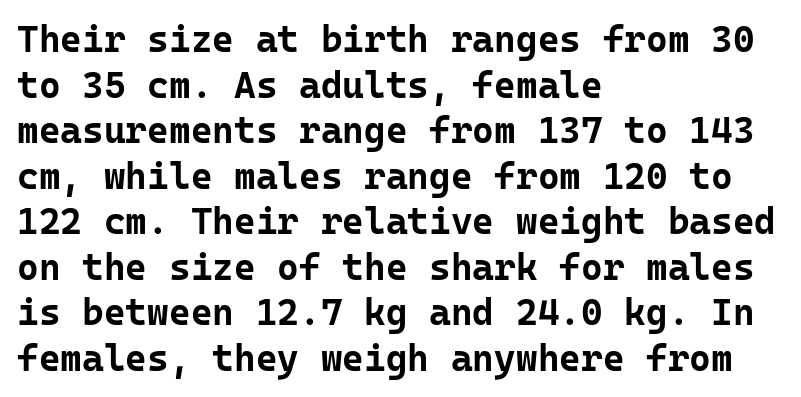
{"serif": "no", "italic": "no", "bold": "yes", "weight": "bold", "width": "normal", "stroke_contrast": "low", "x_height": "medium", "monospaced": "yes", "underline": "no", "align": "left", "line_spacing_ratio": 1.23, "letter_spacing": "normal", "letter_spacing_em": 0.0, "glyph_px": 37}
